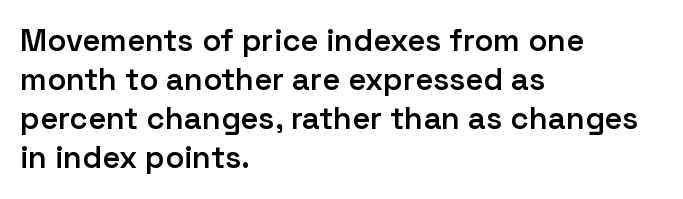
Q: Is the text bold? A: Semi-bold.
Q: Is the text italic (slanted)? A: No, it is upright.
Q: Is the typeface a serif or a sans-serif typeface? A: Sans-serif.
Q: Is the text underlined? A: No.
Q: How is the paragraph aligned? A: Left-aligned.
Q: Is the spacing between letters normal or unusually wide? A: Normal.
Q: Is the spacing between lines tight, normal or loose? A: Normal.
Q: Width (condensed, normal, or wide)? A: Normal.
Q: Stroke contrast? A: Low.
Q: x-height? A: Medium.
Q: Monospaced? A: No.
